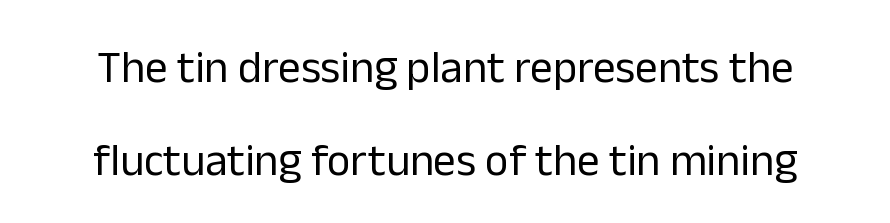
Q: Is the text bold? A: No.
Q: Is the text italic (slanted)? A: No, it is upright.
Q: Is the typeface a serif or a sans-serif typeface? A: Sans-serif.
Q: Is the text underlined? A: No.
Q: Is the spacing between letters normal or unusually wide? A: Normal.
Q: Is the spacing between lines tight, normal or loose? A: Loose.
Q: Width (condensed, normal, or wide)? A: Normal.
Q: Stroke contrast? A: Low.
Q: x-height? A: Medium.
Q: Monospaced? A: No.
